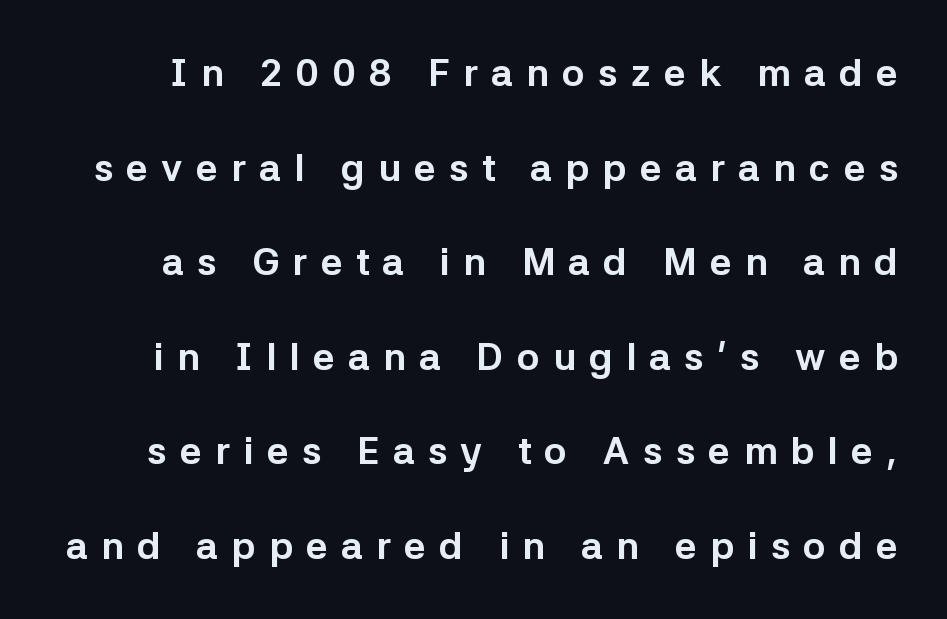
The image shows 38 px bold sans-serif type, upright; set loose line spacing (2.49x), unusually wide letter spacing (+0.35 em), not underlined; low stroke contrast and a medium x-height.
